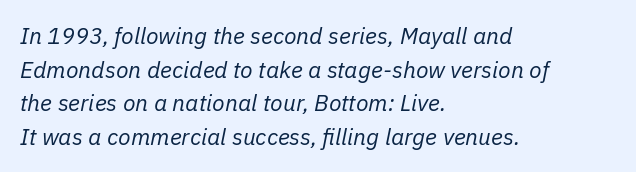
The image shows 23 px text type, italic (leaning right); set left-aligned, normal line spacing (1.46x), normal letter spacing, not underlined.
